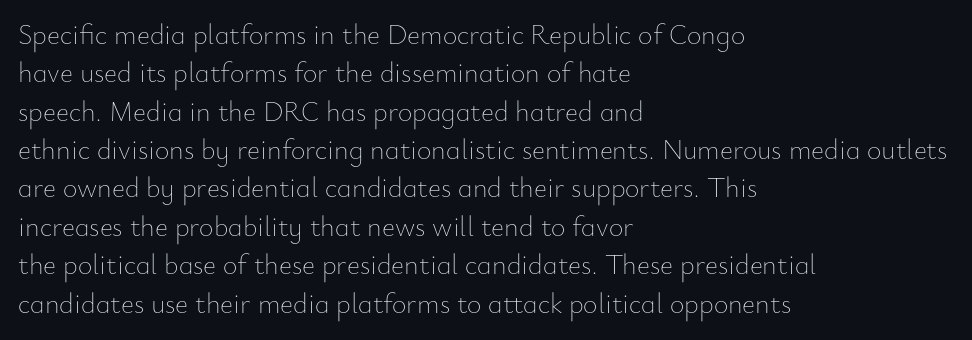
Q: Is the text bold? A: No.
Q: Is the text italic (slanted)? A: No, it is upright.
Q: Is the text underlined? A: No.
Q: How is the paragraph aligned? A: Left-aligned.
Q: Is the spacing between letters normal or unusually wide? A: Normal.
Q: Is the spacing between lines tight, normal or loose? A: Normal.
Q: Width (condensed, normal, or wide)? A: Normal.
Q: Stroke contrast? A: Low.
Q: x-height? A: Small.
Q: Monospaced? A: No.
